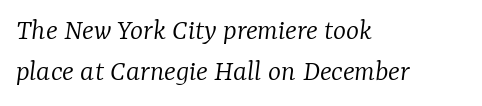
Q: Is the text bold? A: No.
Q: Is the text italic (slanted)? A: Yes, it leans right by about 7 degrees.
Q: Is the typeface a serif or a sans-serif typeface? A: Serif.
Q: Is the text underlined? A: No.
Q: How is the paragraph aligned? A: Left-aligned.
Q: Is the spacing between letters normal or unusually wide? A: Normal.
Q: Is the spacing between lines tight, normal or loose? A: Normal.
Q: Width (condensed, normal, or wide)? A: Normal.
Q: Stroke contrast? A: Low.
Q: x-height? A: Medium.
Q: Monospaced? A: No.
